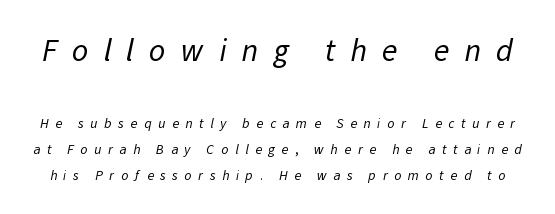
The designer went with a sans here, leaving each stem footless. You could not count columns in this text — the font is proportionally spaced. The passage shown begins with its larger block and ends with its smaller one. The font sits on the lighter half of the weight spectrum, regular included. Has an underline been added? It has not. How are the letters spaced? Widely, with obvious added tracking.
